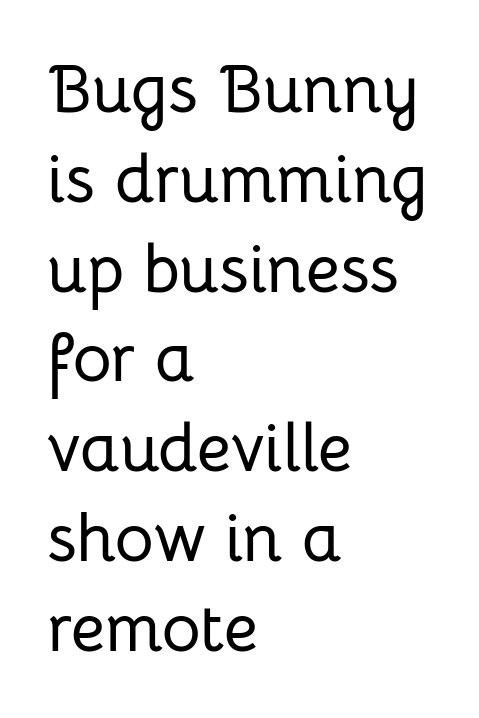
The image shows 67 px sans-serif type, upright; set left-aligned, normal line spacing (1.34x), normal letter spacing, not underlined; low stroke contrast and a medium x-height.
